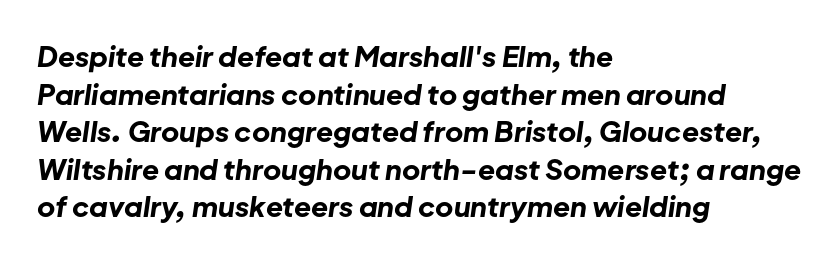
{"italic": "yes", "lean": "right", "slant_degrees": 8, "bold": "yes", "weight": "bold", "width": "normal", "stroke_contrast": "low", "x_height": "medium", "monospaced": "no", "underline": "no", "align": "left", "line_spacing": "normal", "line_spacing_ratio": 1.34, "letter_spacing": "normal", "letter_spacing_em": 0.0, "glyph_px": 28}
